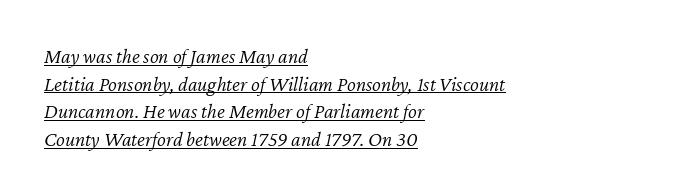
The image shows 21 px text type, italic (leaning right); set left-aligned, normal line spacing (1.32x), normal letter spacing, underlined.
